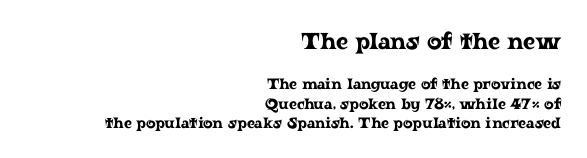
{"italic": "no", "underline": "no", "align": "right", "line_spacing": "normal", "line_spacing_ratio": 1.3, "letter_spacing": "normal", "letter_spacing_em": 0.0, "larger_block": "first", "size_ratio": 1.53, "glyph_px": 23}
